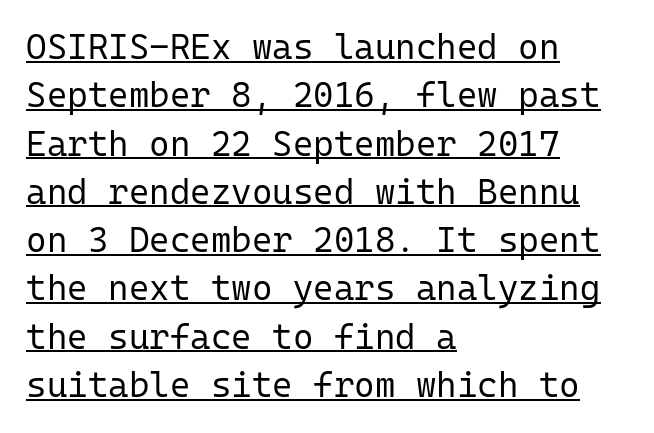
{"serif": "no", "italic": "no", "bold": "no", "weight": "regular", "width": "normal", "stroke_contrast": "low", "x_height": "medium", "monospaced": "yes", "underline": "yes", "align": "left", "line_spacing": "normal", "line_spacing_ratio": 1.38, "letter_spacing": "normal", "letter_spacing_em": 0.0, "glyph_px": 35}
